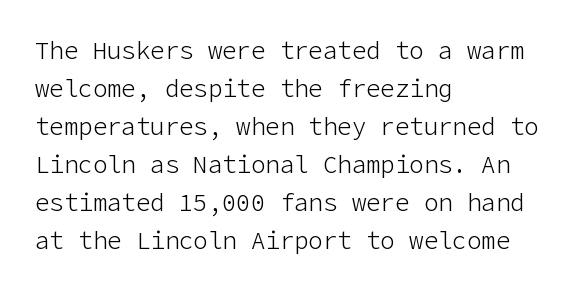
Caption: standard tracking, unaltered. How would I describe the line gaps? Plain and ordinary. Notice how the stems are strictly vertical — no italics here. The typeface has the unassuming heft of standard copy or less. The lines are quadded left.
